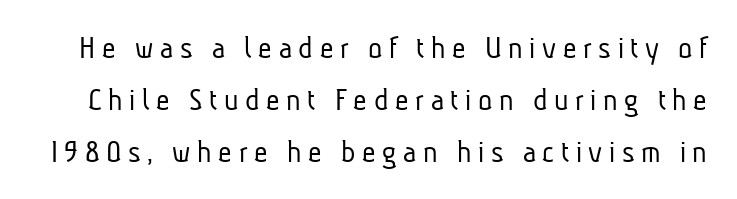
The image shows 33 px light, condensed sans-serif type; set normal line spacing (1.57x), unusually wide letter spacing (+0.2 em), not underlined; low stroke contrast and a medium x-height.
